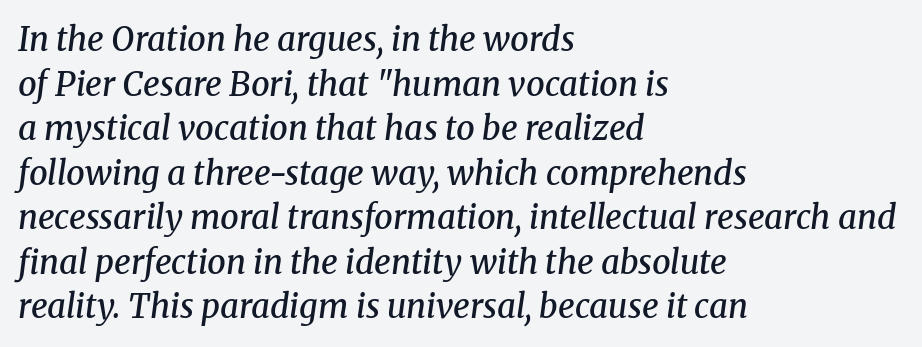
{"serif": "yes", "italic": "yes", "lean": "right", "slant_degrees": 8, "bold": "semi", "weight": "semibold", "width": "normal", "stroke_contrast": "medium", "x_height": "medium", "monospaced": "no", "underline": "no", "align": "left", "line_spacing": "normal", "line_spacing_ratio": 1.35, "letter_spacing": "normal", "letter_spacing_em": 0.0, "glyph_px": 33}
